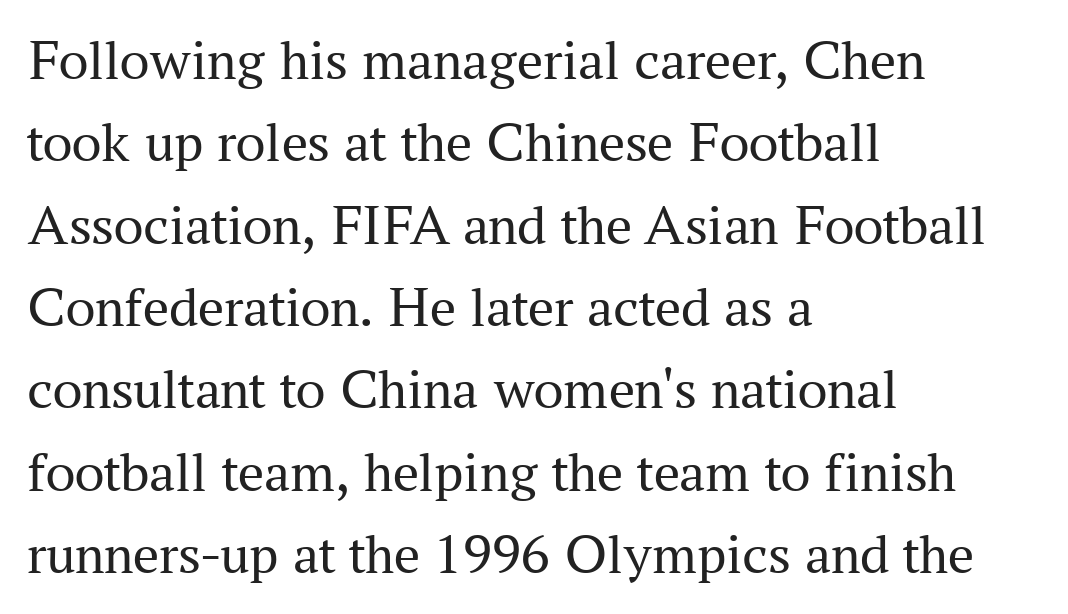
The image shows 58 px regular-weight serif type, upright; set left-aligned, normal line spacing (1.42x), normal letter spacing, not underlined; medium stroke contrast and a medium x-height.
